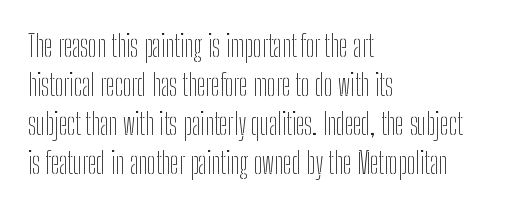
The weight tops out at a normal text grade. Honestly, there is no underline to notice here at all. Horizontal alignment here is leftward, the default for most running prose. Every character sits straight up, as roman type does. Look at the bottom of the vertical strokes: they stop flat, with no serifs. Glyph-to-glyph distance matches everyday printed text.
